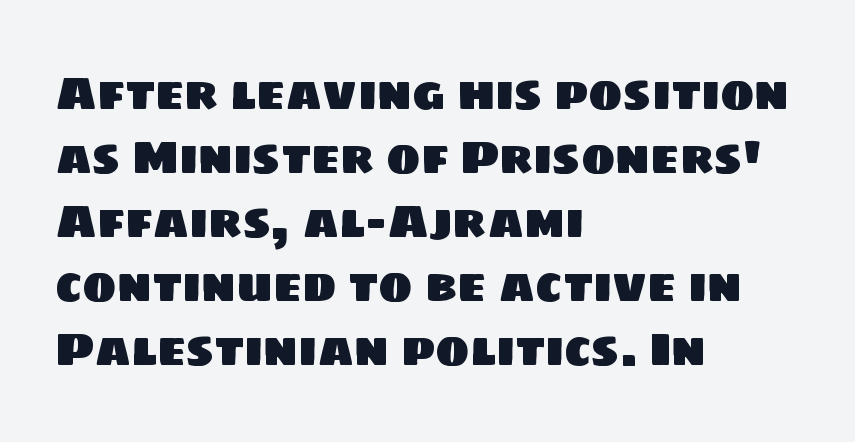
The image shows 46 px sans-serif type; set left-aligned, normal line spacing (1.39x), normal letter spacing, not underlined; low stroke contrast and a large x-height.
